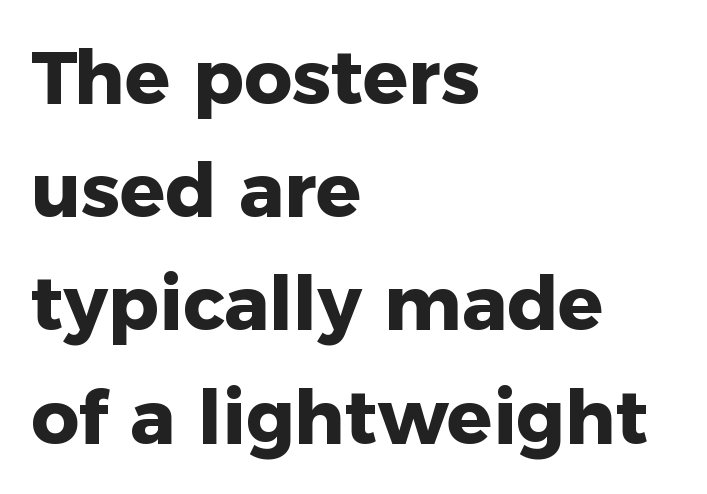
Set as a true bold cut, around the 700 mark. Think of a printed novel: that variable character pitch is what you see here. These lines are composed in type without serifs. In terms of leading, this rendering sits right in the middle.
